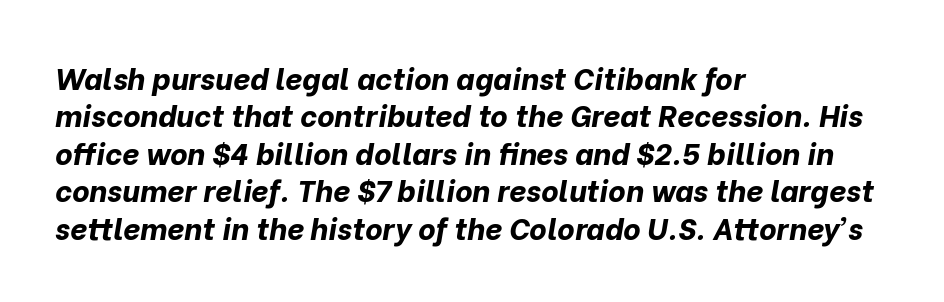
Q: Is the text bold? A: Yes.
Q: Is the text italic (slanted)? A: Yes, it leans right by about 10 degrees.
Q: Is the text underlined? A: No.
Q: How is the paragraph aligned? A: Left-aligned.
Q: Is the spacing between letters normal or unusually wide? A: Normal.
Q: Is the spacing between lines tight, normal or loose? A: Normal.
Q: Width (condensed, normal, or wide)? A: Normal.
Q: Stroke contrast? A: Low.
Q: x-height? A: Medium.
Q: Monospaced? A: No.
